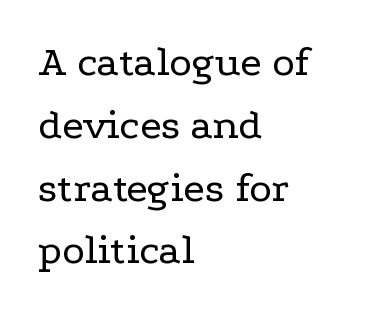
Q: Is the text bold? A: No.
Q: Is the text italic (slanted)? A: No, it is upright.
Q: Is the typeface a serif or a sans-serif typeface? A: Serif.
Q: Is the text underlined? A: No.
Q: How is the paragraph aligned? A: Left-aligned.
Q: Is the spacing between letters normal or unusually wide? A: Normal.
Q: Is the spacing between lines tight, normal or loose? A: Normal.
Q: Width (condensed, normal, or wide)? A: Wide.
Q: Stroke contrast? A: Low.
Q: x-height? A: Medium.
Q: Monospaced? A: No.
